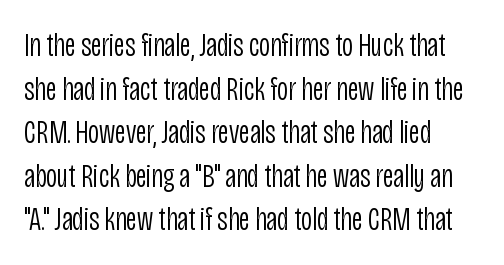
Q: Is the text bold? A: No.
Q: Is the text italic (slanted)? A: No, it is upright.
Q: Is the typeface a serif or a sans-serif typeface? A: Sans-serif.
Q: Is the text underlined? A: No.
Q: How is the paragraph aligned? A: Left-aligned.
Q: Is the spacing between letters normal or unusually wide? A: Normal.
Q: Is the spacing between lines tight, normal or loose? A: Normal.
Q: Width (condensed, normal, or wide)? A: Condensed.
Q: Stroke contrast? A: Low.
Q: x-height? A: Large.
Q: Monospaced? A: No.
